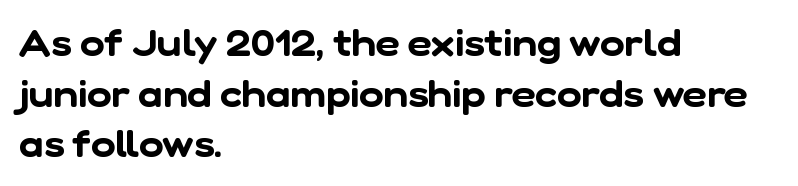
Tracking here is standard; glyphs follow each other at the usual distance. Horizontal bands of white between lines are of average thickness. Proportional: the letters do not fall into vertical columns. Glance below the letters and you will spot only blank space. I'd call this a sans setting — the letters go barefoot. Left-aligned paragraph, ragged on the right.
